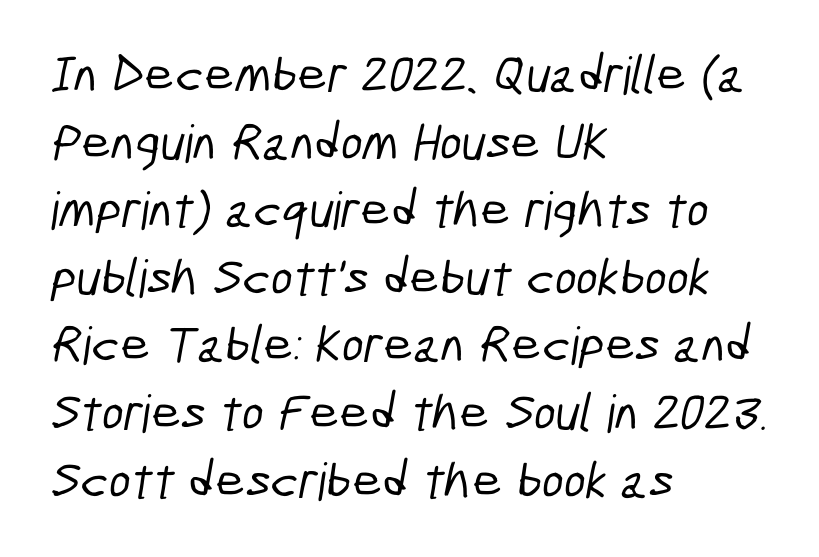
Between one letter and the next there's only the usual sliver of space. Character widths vary here, with narrow letters taking less room than wide ones. Visually the block forms a straight wall on the left and a jagged coastline on the right. To sum up the face: it is a sans, with no serifs. The foot of each line stays bare and open.
